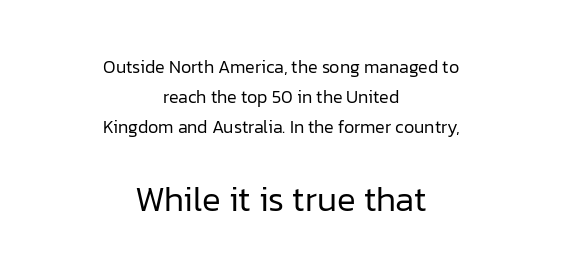
Nobody drew a line under any word here. No chunkiness to these letters — they're not bold. A student would call this center alignment; a typographer would say set centered. The face used here is rendered with its standard letterfit.
